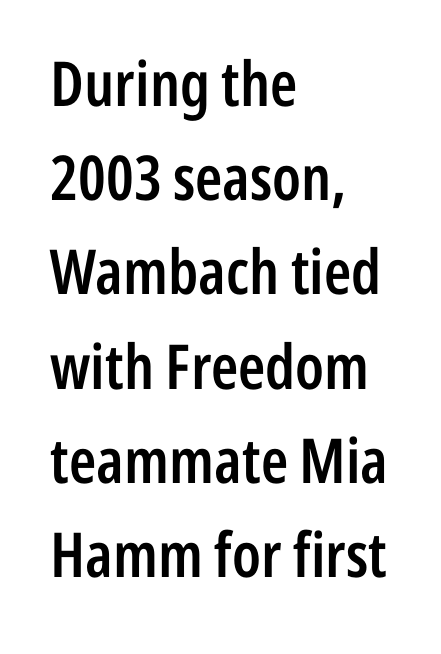
{"serif": "no", "italic": "no", "bold": "semi", "weight": "semibold", "width": "condensed", "stroke_contrast": "low", "x_height": "medium", "monospaced": "no", "underline": "no", "align": "left", "line_spacing": "normal", "line_spacing_ratio": 1.52, "letter_spacing": "normal", "letter_spacing_em": 0.0, "glyph_px": 62}
